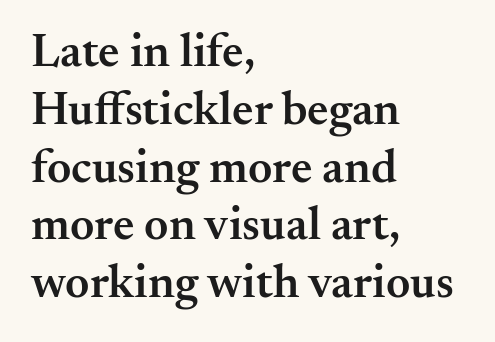
Q: Is the text bold? A: Semi-bold.
Q: Is the text italic (slanted)? A: No, it is upright.
Q: Is the typeface a serif or a sans-serif typeface? A: Serif.
Q: Is the text underlined? A: No.
Q: How is the paragraph aligned? A: Left-aligned.
Q: Is the spacing between letters normal or unusually wide? A: Normal.
Q: Width (condensed, normal, or wide)? A: Normal.
Q: Stroke contrast? A: Medium.
Q: x-height? A: Small.
Q: Monospaced? A: No.
